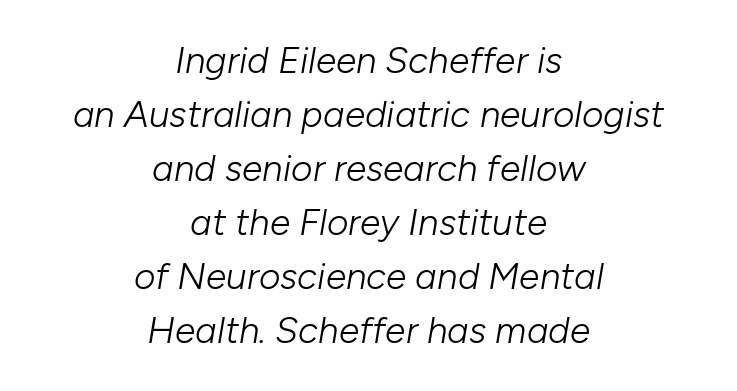
Q: Is the text bold? A: No.
Q: Is the text italic (slanted)? A: Yes, it leans right by about 10 degrees.
Q: Is the text underlined? A: No.
Q: How is the paragraph aligned? A: Centered.
Q: Is the spacing between letters normal or unusually wide? A: Normal.
Q: Is the spacing between lines tight, normal or loose? A: Normal.
Q: Width (condensed, normal, or wide)? A: Normal.
Q: Stroke contrast? A: Low.
Q: x-height? A: Medium.
Q: Monospaced? A: No.
